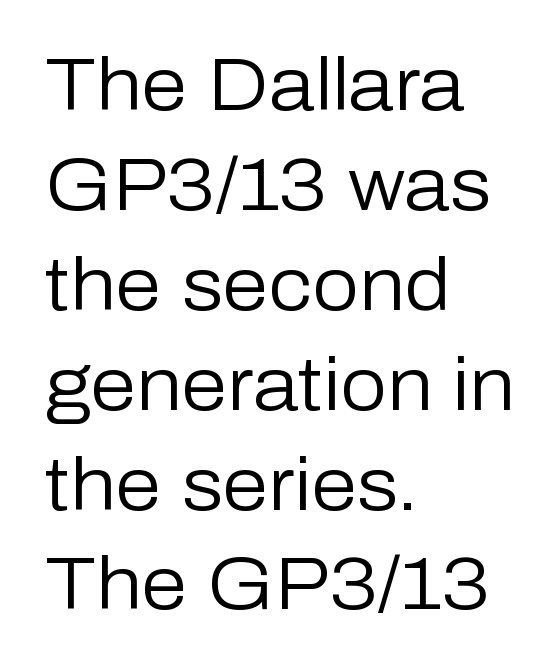
{"serif": "no", "italic": "no", "bold": "no", "weight": "regular", "width": "normal", "stroke_contrast": "low", "x_height": "medium", "monospaced": "no", "underline": "no", "align": "left", "line_spacing": "normal", "line_spacing_ratio": 1.35, "letter_spacing": "normal", "letter_spacing_em": 0.0, "glyph_px": 74}
